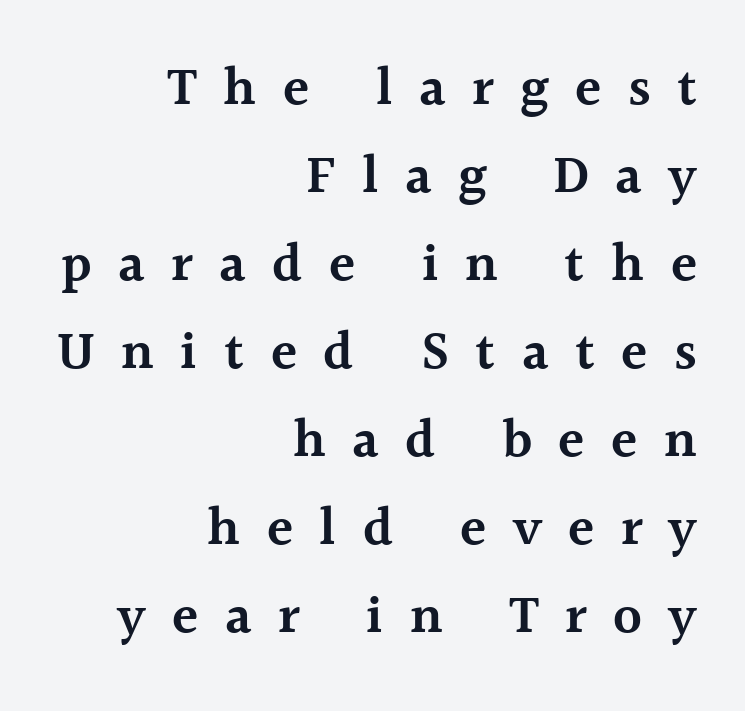
{"serif": "yes", "italic": "no", "bold": "semi", "weight": "semibold", "width": "normal", "x_height": "medium", "monospaced": "no", "underline": "no", "align": "right", "line_spacing": "normal", "line_spacing_ratio": 1.63, "letter_spacing": "wide", "letter_spacing_em": 0.49, "glyph_px": 54}
